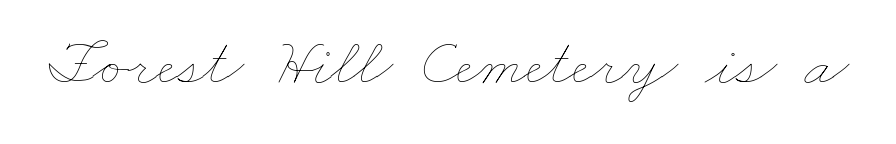
The image shows 67 px thin, wide type; set normal letter spacing, not underlined; low stroke contrast and a small x-height.
